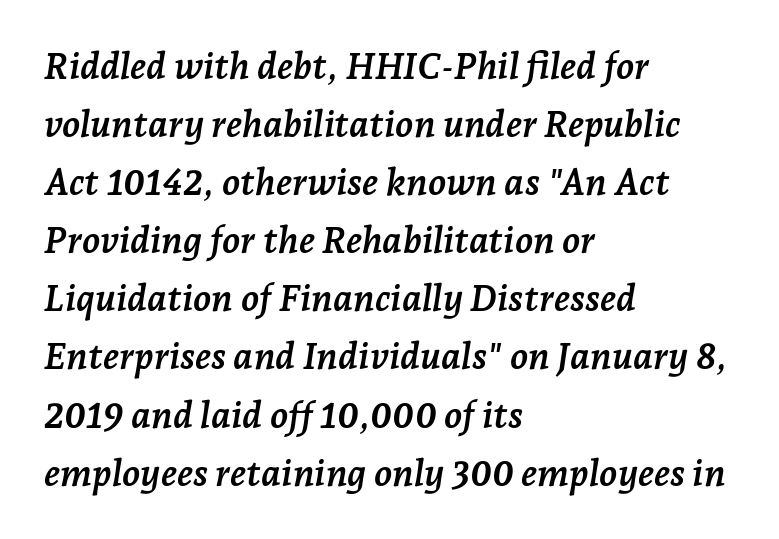
{"serif": "yes", "italic": "yes", "lean": "right", "slant_degrees": 7, "bold": "yes", "weight": "semibold", "width": "normal", "stroke_contrast": "low", "x_height": "medium", "monospaced": "no", "underline": "no", "align": "left", "line_spacing": "normal", "line_spacing_ratio": 1.57, "letter_spacing": "normal", "letter_spacing_em": 0.0, "glyph_px": 37}
